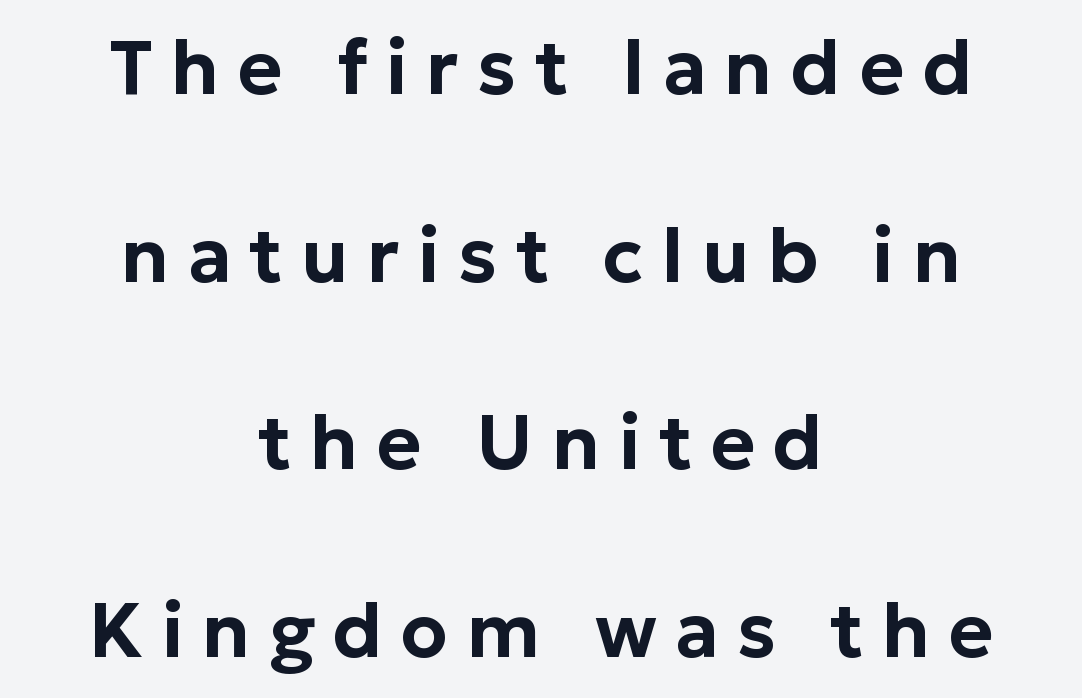
Q: Is the text italic (slanted)? A: No, it is upright.
Q: Is the typeface a serif or a sans-serif typeface? A: Sans-serif.
Q: Is the text underlined? A: No.
Q: How is the paragraph aligned? A: Centered.
Q: Is the spacing between letters normal or unusually wide? A: Unusually wide.
Q: Is the spacing between lines tight, normal or loose? A: Loose.
Q: Width (condensed, normal, or wide)? A: Normal.
Q: Stroke contrast? A: Low.
Q: x-height? A: Medium.
Q: Monospaced? A: No.
